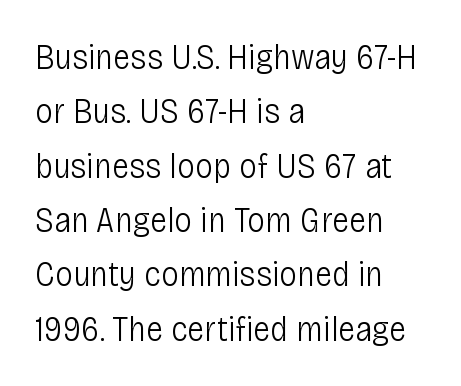
The paragraph has a hard left edge and a soft right edge. The gap between lines stays unmarked. Each stroke keeps to a modest, everyday thickness or less. This is the regular roman posture of the typeface. Spacing verdict: proportional, widths tailored to each character. What kind of face is this? One without serifs — a sans.
